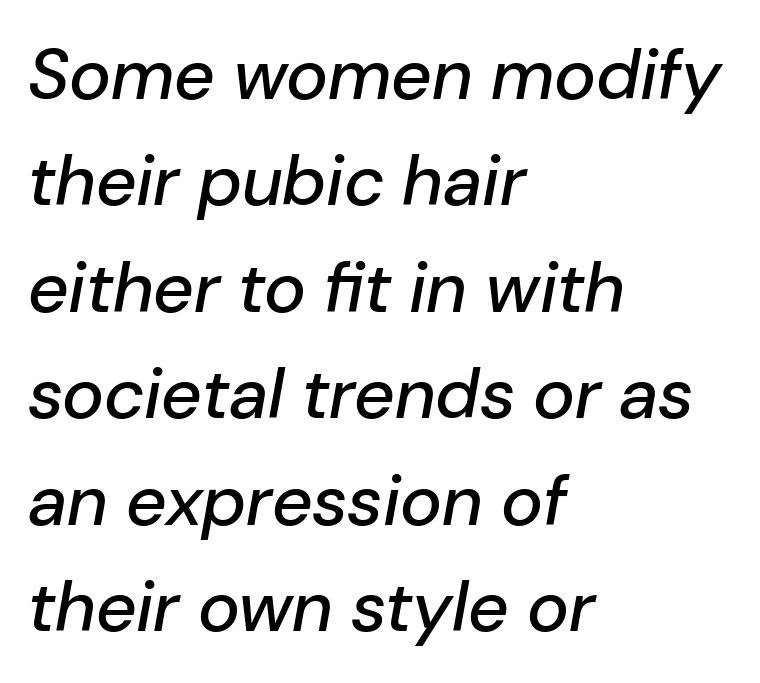
The strip under each line holds only bare page. The type is set solid horizontally, with unmodified tracking. Does the copy run flush right? No — it runs flush left. Whoever set this chose a conventional vertical rhythm.
